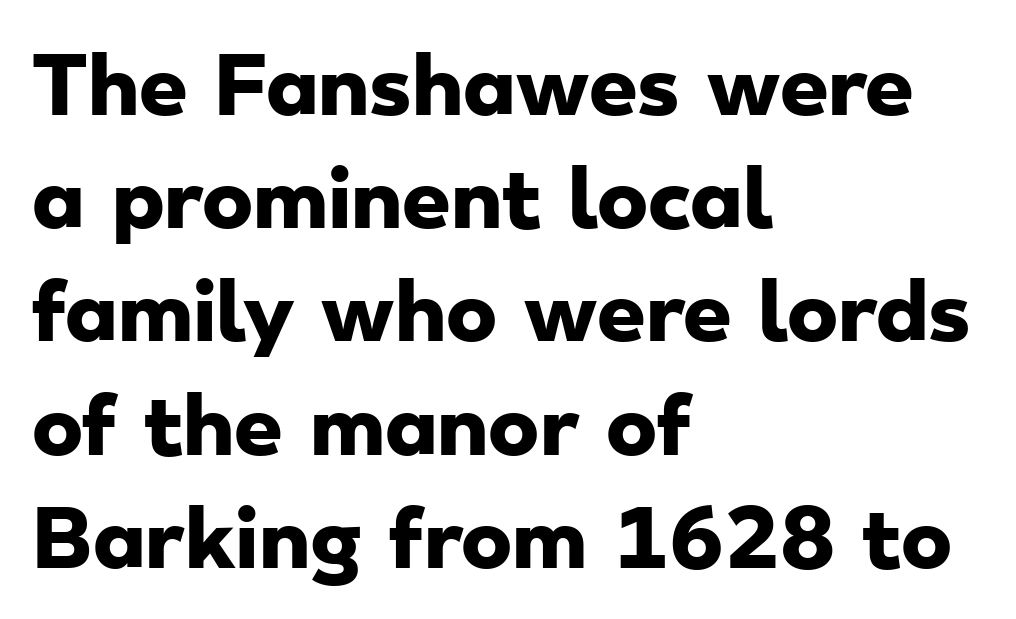
{"serif": "no", "bold": "yes", "weight": "heavy", "width": "wide", "stroke_contrast": "low", "x_height": "small", "monospaced": "no", "underline": "no", "align": "left", "line_spacing": "normal", "line_spacing_ratio": 1.47, "letter_spacing": "normal", "letter_spacing_em": 0.0, "glyph_px": 77}
